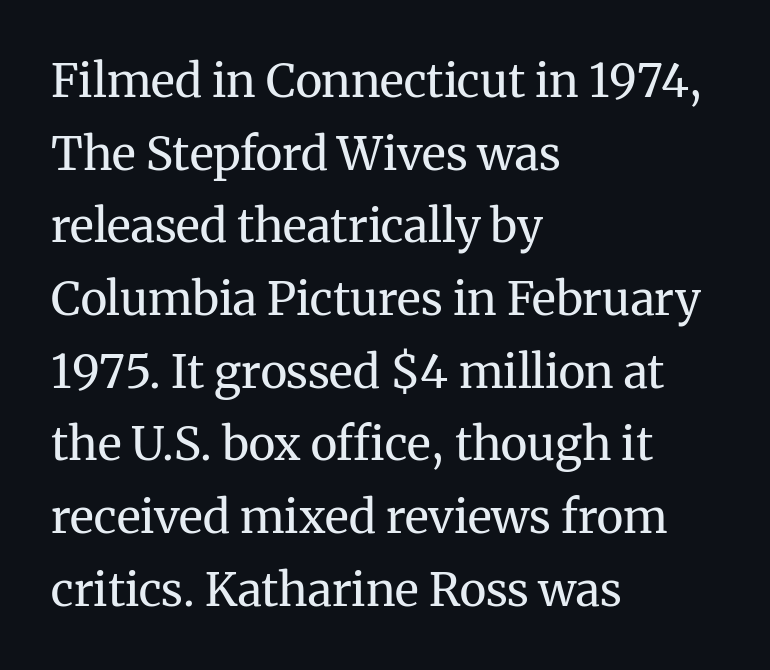
Q: Is the text bold? A: No.
Q: Is the text italic (slanted)? A: No, it is upright.
Q: Is the typeface a serif or a sans-serif typeface? A: Serif.
Q: Is the text underlined? A: No.
Q: How is the paragraph aligned? A: Left-aligned.
Q: Is the spacing between letters normal or unusually wide? A: Normal.
Q: Is the spacing between lines tight, normal or loose? A: Normal.
Q: Width (condensed, normal, or wide)? A: Normal.
Q: Stroke contrast? A: Medium.
Q: x-height? A: Medium.
Q: Monospaced? A: No.
